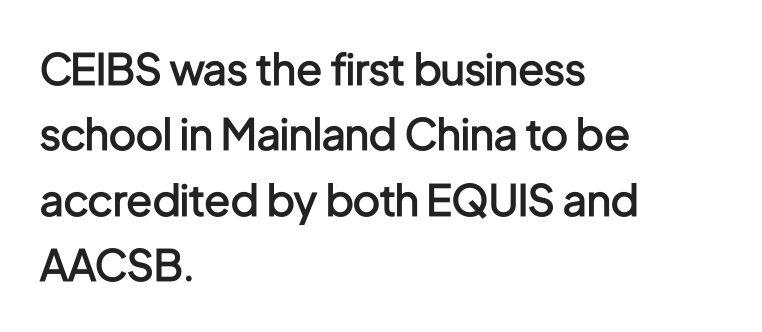
The image shows 43 px semibold, condensed sans-serif type, upright; set left-aligned, normal line spacing (1.52x), normal letter spacing, not underlined; low stroke contrast and a medium x-height.
